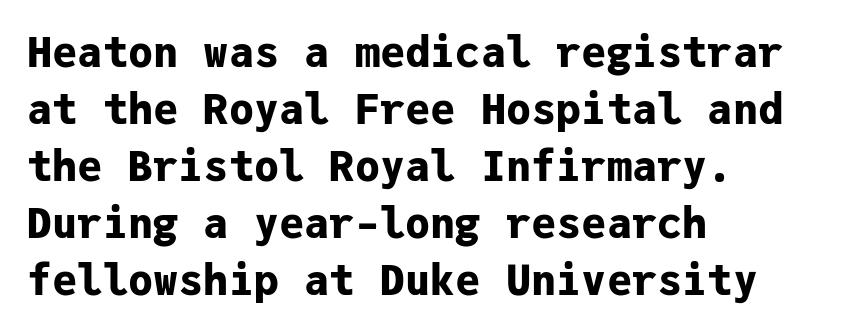
Do the characters align in a grid? Yes, the font is monospaced. Heft: maximum for text — a bold. These lines stack with their left ends in a neat column. Upright lettering throughout.
